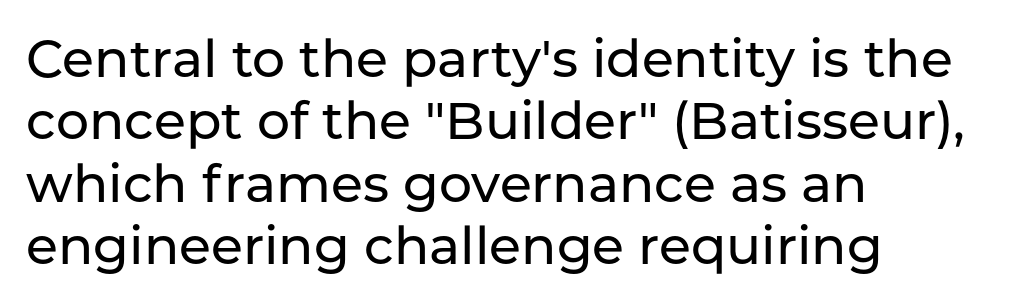
The image shows 52 px sans-serif type, upright; set left-aligned, line spacing 1.2x, normal letter spacing, not underlined; low stroke contrast and a medium x-height.
